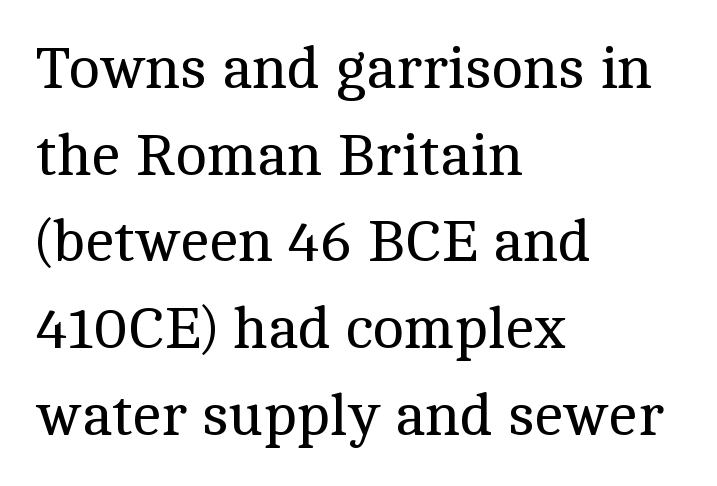
The image shows 59 px regular-weight serif type, upright; set left-aligned, normal line spacing (1.47x), normal letter spacing, not underlined; a medium x-height.
